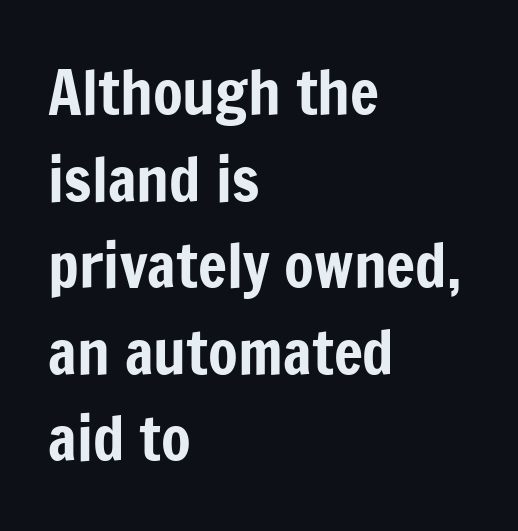
Q: Is the text italic (slanted)? A: No, it is upright.
Q: Is the typeface a serif or a sans-serif typeface? A: Sans-serif.
Q: Is the text underlined? A: No.
Q: How is the paragraph aligned? A: Left-aligned.
Q: Is the spacing between letters normal or unusually wide? A: Normal.
Q: Is the spacing between lines tight, normal or loose? A: Normal.
Q: Width (condensed, normal, or wide)? A: Condensed.
Q: Stroke contrast? A: Low.
Q: x-height? A: Medium.
Q: Monospaced? A: No.
